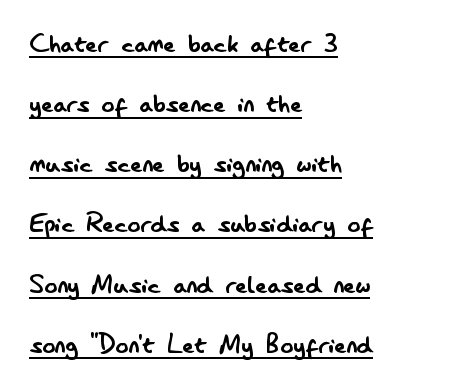
{"serif": "no", "italic": "no", "bold": "no", "weight": "regular", "width": "condensed", "stroke_contrast": "low", "x_height": "small", "monospaced": "no", "underline": "yes", "align": "left", "line_spacing_ratio": 1.88, "letter_spacing": "normal", "letter_spacing_em": 0.0, "glyph_px": 32}
